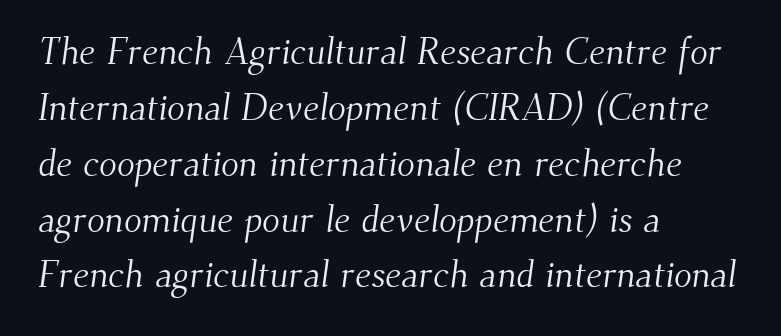
Regular leading. Stems and bowls with no extra thickness — not bold. The rendering anchors every line to the left-hand side. Is the letter spacing exaggerated? No — it looks like the ordinary default. Spacing verdict: proportional, widths tailored to each character. A clean baseline with only descenders dipping below it.
